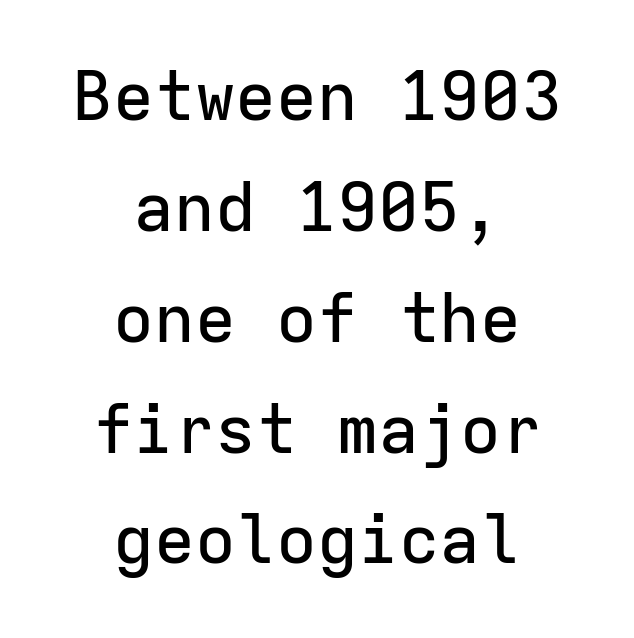
{"serif": "no", "italic": "no", "width": "normal", "stroke_contrast": "low", "x_height": "medium", "monospaced": "yes", "underline": "no", "align": "center", "line_spacing": "normal", "line_spacing_ratio": 1.63, "letter_spacing": "normal", "letter_spacing_em": 0.0, "glyph_px": 68}
